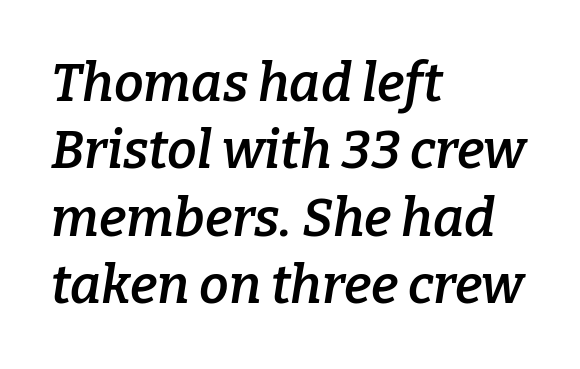
{"serif": "yes", "italic": "yes", "lean": "right", "slant_degrees": 9, "bold": "semi", "weight": "semibold", "width": "normal", "stroke_contrast": "low", "x_height": "medium", "monospaced": "no", "underline": "no", "align": "left", "line_spacing": "normal", "line_spacing_ratio": 1.27, "letter_spacing": "normal", "letter_spacing_em": 0.0, "glyph_px": 53}
